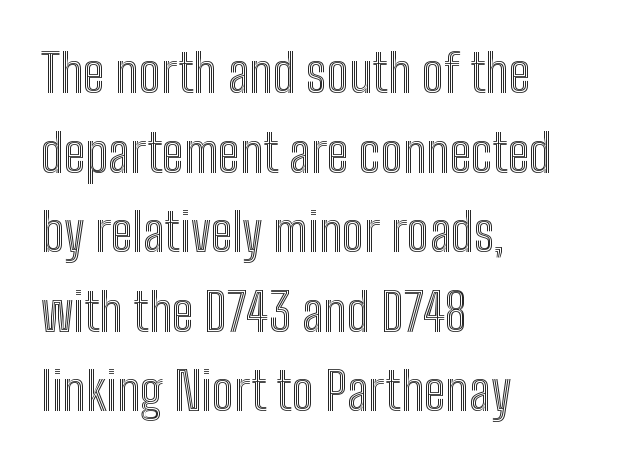
{"italic": "no", "width": "condensed", "x_height": "medium", "monospaced": "no", "underline": "no", "align": "left", "line_spacing": "normal", "line_spacing_ratio": 1.53, "letter_spacing": "normal", "letter_spacing_em": 0.0, "glyph_px": 52}
